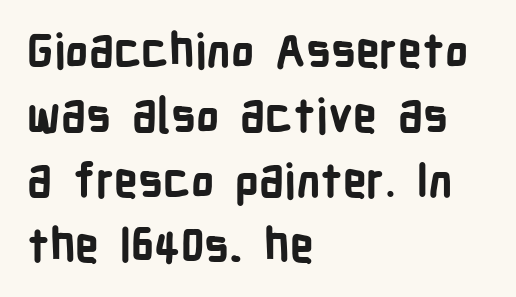
{"serif": "no", "italic": "no", "bold": "yes", "weight": "bold", "width": "condensed", "stroke_contrast": "low", "x_height": "medium", "monospaced": "no", "underline": "no", "align": "left", "line_spacing": "normal", "line_spacing_ratio": 1.38, "letter_spacing": "normal", "letter_spacing_em": 0.0, "glyph_px": 47}
